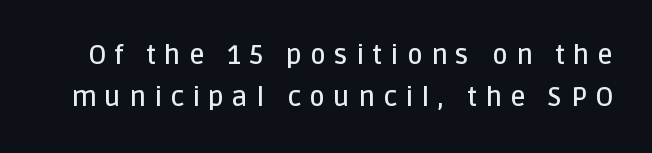
The image shows 27 px text type, upright; set normal line spacing (1.54x), unusually wide letter spacing (+0.3 em), not underlined.
